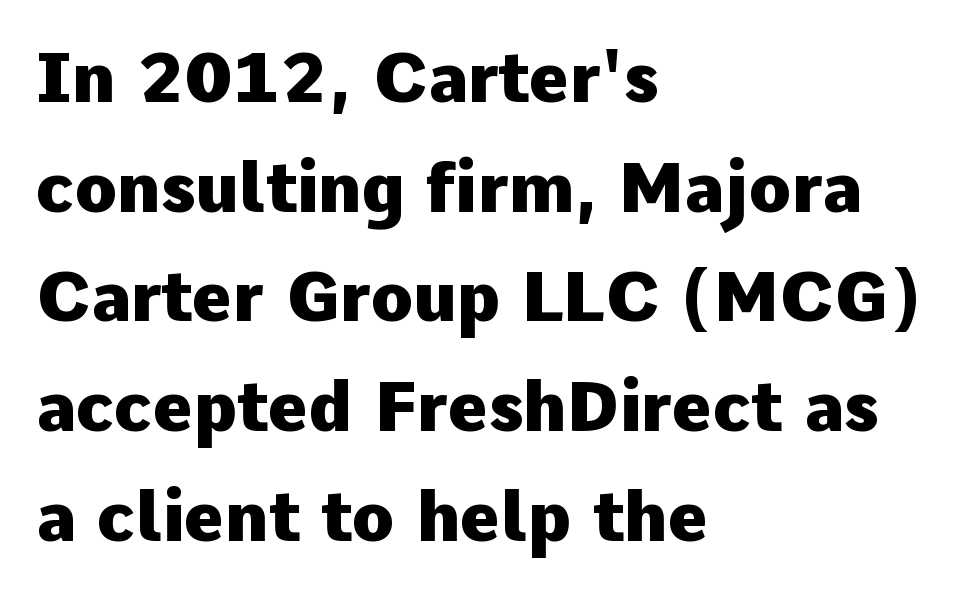
{"serif": "no", "italic": "no", "bold": "yes", "weight": "heavy", "width": "normal", "stroke_contrast": "low", "x_height": "medium", "monospaced": "no", "underline": "no", "align": "left", "line_spacing": "normal", "line_spacing_ratio": 1.59, "letter_spacing": "normal", "letter_spacing_em": 0.0, "glyph_px": 69}
